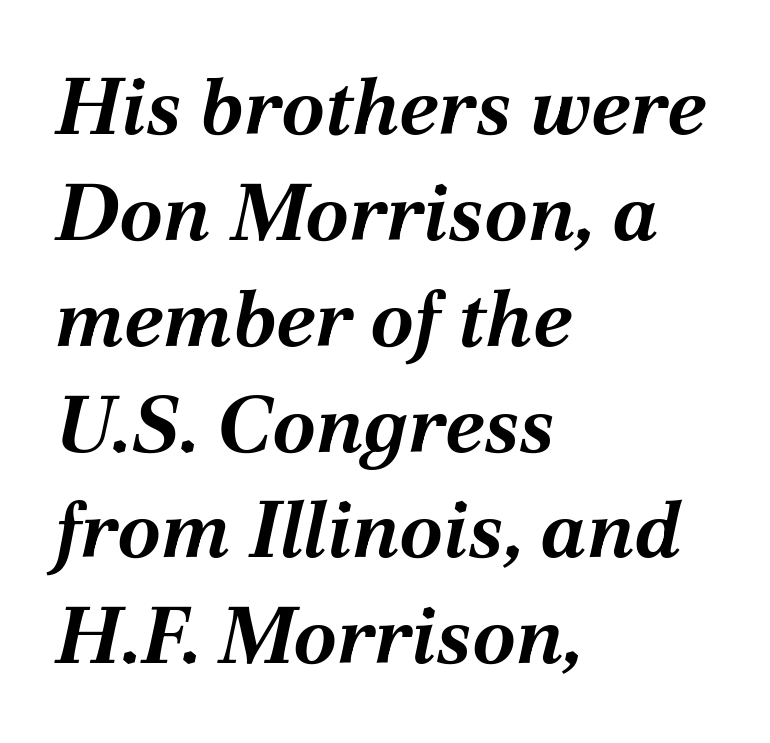
The image shows 79 px bold type, italic (leaning right); set left-aligned, normal line spacing (1.34x), normal letter spacing, not underlined; medium stroke contrast and a medium x-height.
